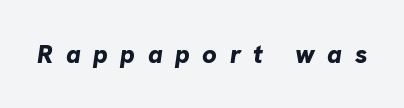
The passage shown has open, widely tracked lettering throughout. Check under the words: just untouched page. A full-strength bold gives these letters their thick strokes. The font's italic variant was chosen for this text.
